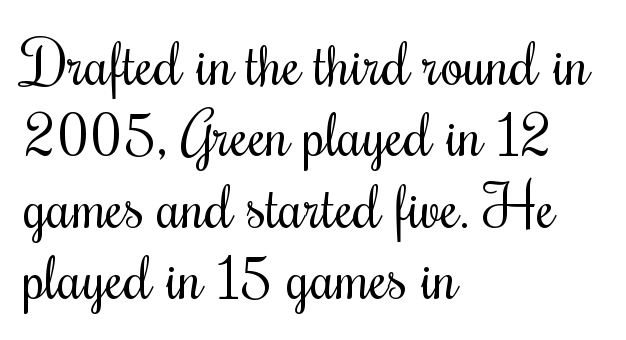
Q: Is the text bold? A: No.
Q: Is the text italic (slanted)? A: Yes.
Q: Is the text underlined? A: No.
Q: How is the paragraph aligned? A: Left-aligned.
Q: Is the spacing between letters normal or unusually wide? A: Normal.
Q: Width (condensed, normal, or wide)? A: Condensed.
Q: Stroke contrast? A: Medium.
Q: x-height? A: Small.
Q: Monospaced? A: No.
